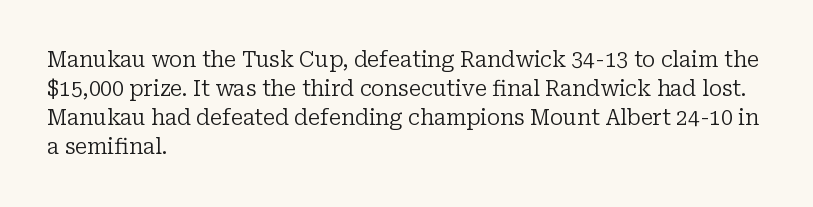
Letters rest on an invisible, unmarked baseline. Heaviness? Minimal to ordinary, like unemphasized prose. The rendering anchors every line to the left-hand side. The line-height multiplier appears to be the usual default.
